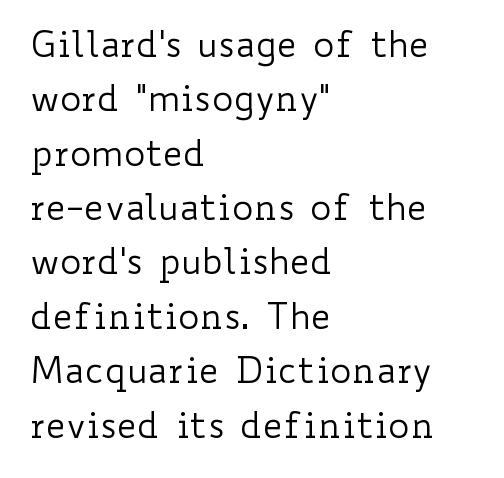
{"italic": "no", "bold": "no", "weight": "regular", "width": "wide", "stroke_contrast": "low", "x_height": "small", "monospaced": "no", "underline": "no", "align": "left", "line_spacing": "normal", "line_spacing_ratio": 1.51, "letter_spacing": "normal", "letter_spacing_em": 0.0, "glyph_px": 36}
